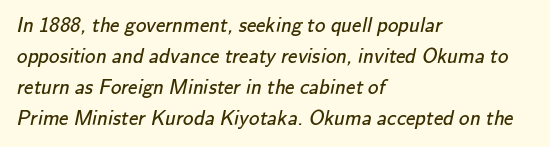
The image shows 21 px text type; set left-aligned, normal line spacing (1.47x), normal letter spacing, not underlined.
